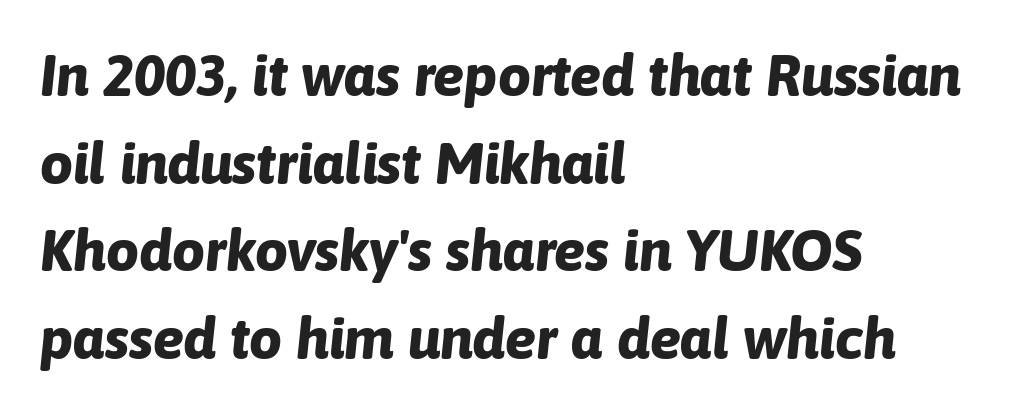
{"italic": "yes", "lean": "right", "slant_degrees": 6, "bold": "yes", "weight": "bold", "width": "normal", "stroke_contrast": "low", "x_height": "medium", "monospaced": "no", "underline": "no", "align": "left", "line_spacing": "normal", "line_spacing_ratio": 1.51, "letter_spacing": "normal", "letter_spacing_em": 0.0, "glyph_px": 58}
